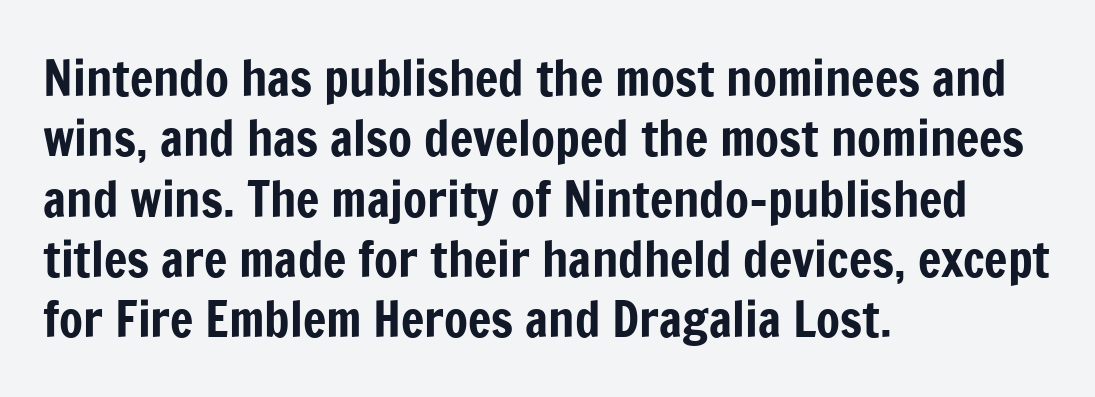
{"serif": "no", "italic": "no", "width": "condensed", "stroke_contrast": "low", "x_height": "medium", "monospaced": "no", "underline": "no", "align": "left", "line_spacing_ratio": 1.23, "letter_spacing": "normal", "letter_spacing_em": 0.0, "glyph_px": 49}
